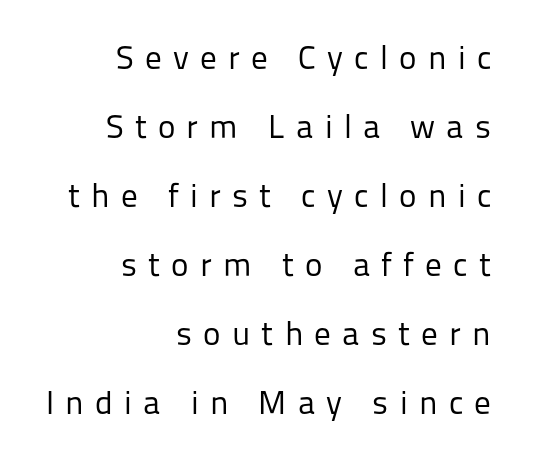
The image shows 33 px regular-weight sans-serif type, upright; set right-aligned, loose line spacing (2.09x), unusually wide letter spacing (+0.34 em), not underlined; low stroke contrast and a medium x-height.
